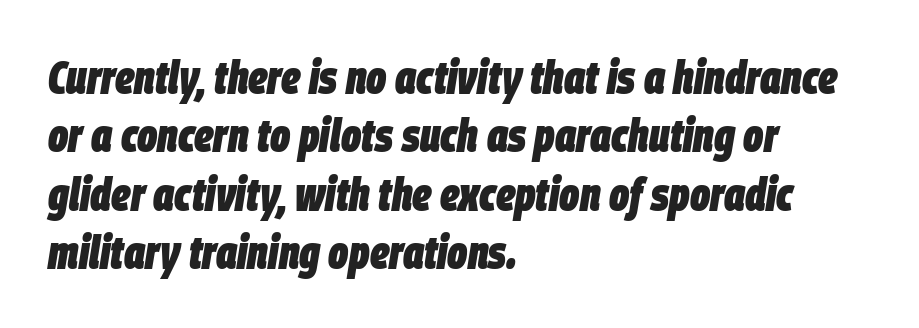
The image shows 47 px heavy, condensed type, italic (leaning right); set left-aligned, line spacing 1.24x, normal letter spacing, not underlined; low stroke contrast and a large x-height.
